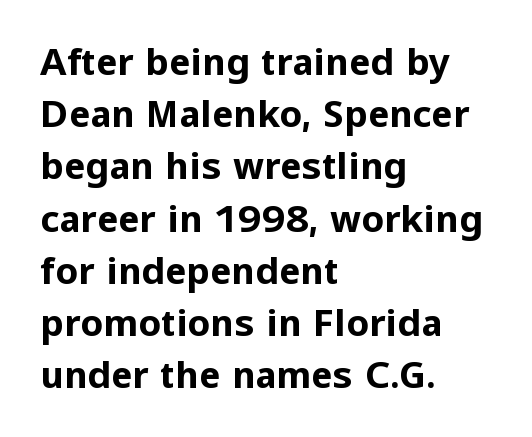
The image shows 36 px bold sans-serif type, upright; set left-aligned, normal line spacing (1.45x), normal letter spacing, not underlined; low stroke contrast and a medium x-height.
